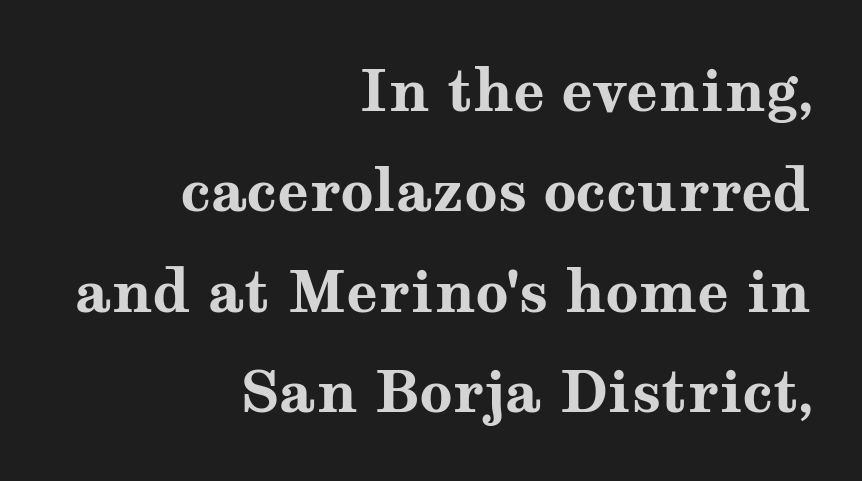
Q: Is the text bold? A: Yes.
Q: Is the text italic (slanted)? A: No, it is upright.
Q: Is the typeface a serif or a sans-serif typeface? A: Serif.
Q: Is the text underlined? A: No.
Q: How is the paragraph aligned? A: Right-aligned.
Q: Is the spacing between letters normal or unusually wide? A: Normal.
Q: Width (condensed, normal, or wide)? A: Wide.
Q: Stroke contrast? A: Medium.
Q: x-height? A: Medium.
Q: Monospaced? A: No.
